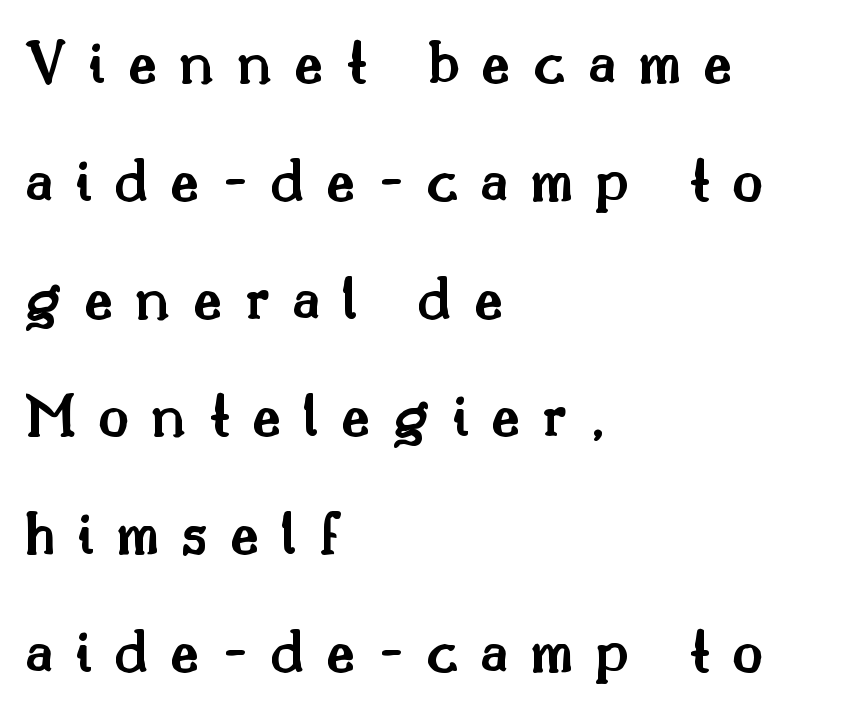
Q: Is the text bold? A: Semi-bold.
Q: Is the text italic (slanted)? A: No, it is upright.
Q: Is the typeface a serif or a sans-serif typeface? A: Serif.
Q: Is the text underlined? A: No.
Q: How is the paragraph aligned? A: Left-aligned.
Q: Is the spacing between letters normal or unusually wide? A: Unusually wide.
Q: Width (condensed, normal, or wide)? A: Normal.
Q: Stroke contrast? A: Medium.
Q: x-height? A: Small.
Q: Monospaced? A: No.
